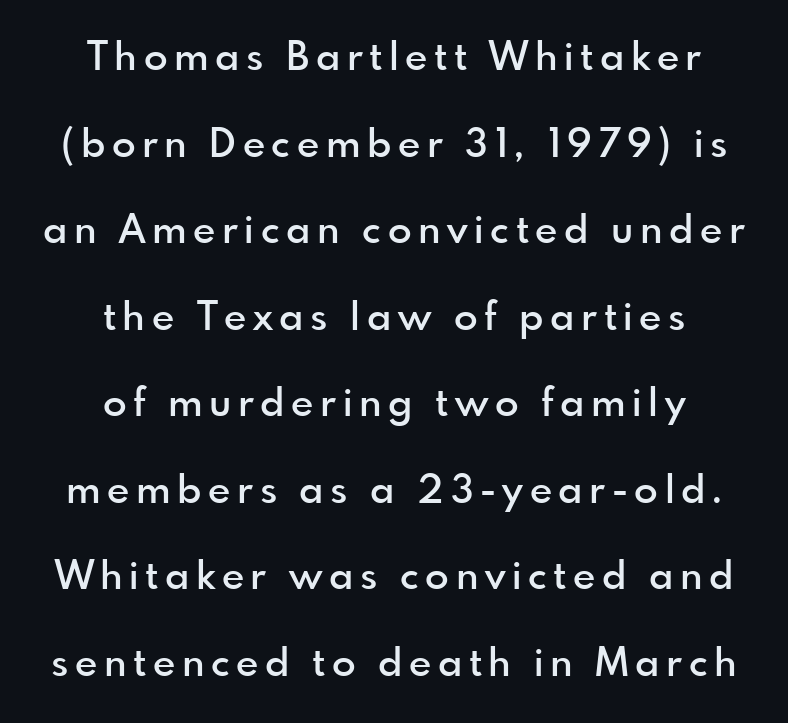
The space beneath each line is pristine and unruled. The letters stand straight up with perfectly vertical stems. Airy leading. A fair bit of extra ink — the face is semibold, not bold. This sample is center-justified, so both line endings float freely. I'd call this a sans setting — the letters go barefoot.
